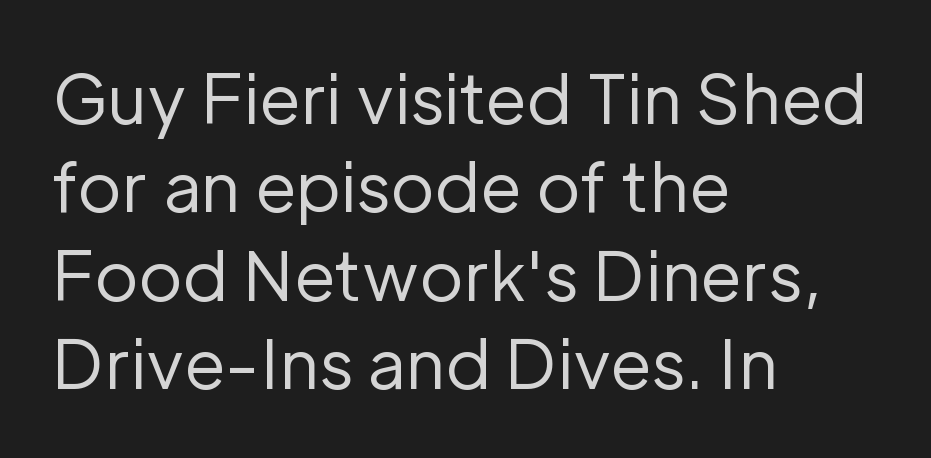
{"serif": "no", "italic": "no", "bold": "no", "weight": "regular", "width": "normal", "stroke_contrast": "low", "x_height": "medium", "monospaced": "no", "underline": "no", "align": "left", "line_spacing": "normal", "line_spacing_ratio": 1.32, "letter_spacing": "normal", "letter_spacing_em": 0.0, "glyph_px": 67}
